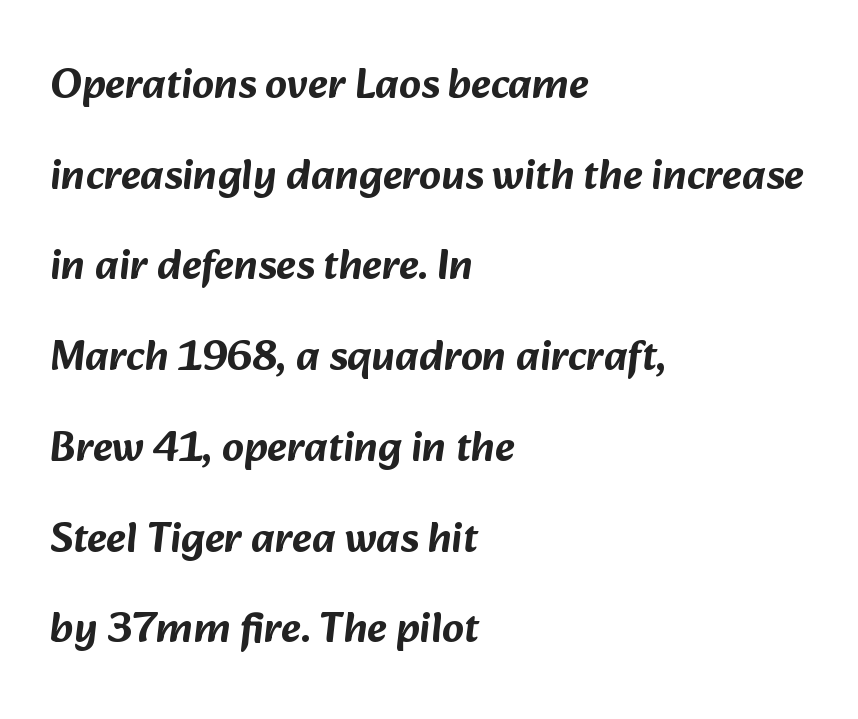
The image shows 43 px sans-serif type; set left-aligned, loose line spacing (2.11x), normal letter spacing, not underlined; low stroke contrast and a medium x-height.
